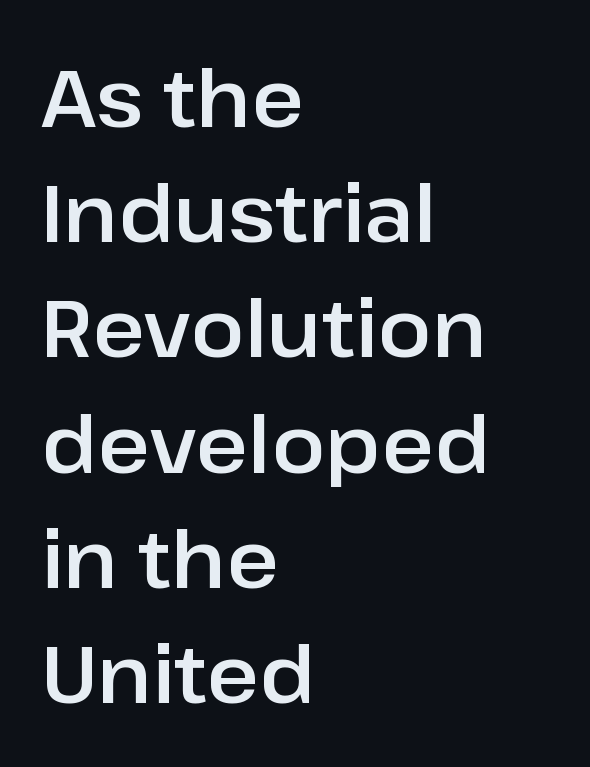
{"serif": "no", "italic": "no", "width": "normal", "stroke_contrast": "low", "x_height": "medium", "monospaced": "no", "underline": "no", "align": "left", "line_spacing": "normal", "line_spacing_ratio": 1.44, "letter_spacing": "normal", "letter_spacing_em": 0.0, "glyph_px": 80}
